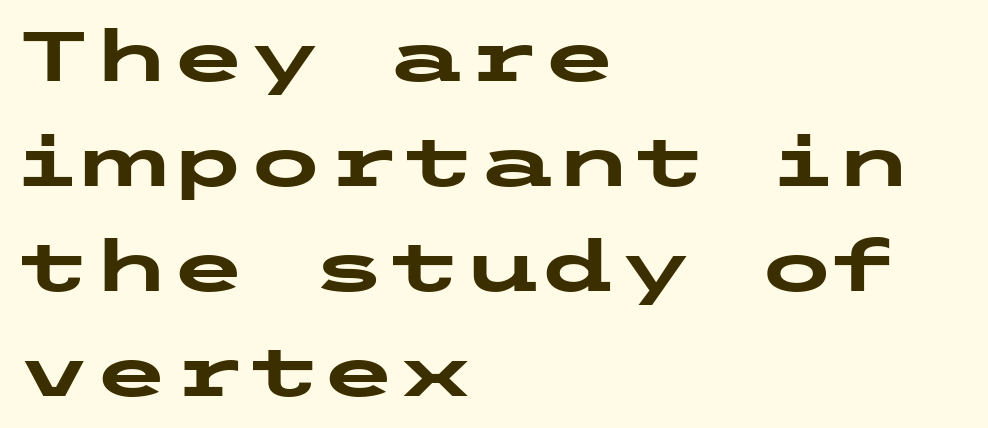
Words appear dense and cohesive because spacing is normal. No feet cap the strokes, marking this as sans-serif type. In terms of posture, this sample is upright. This sample keeps an unexceptional amount of space between lines.
